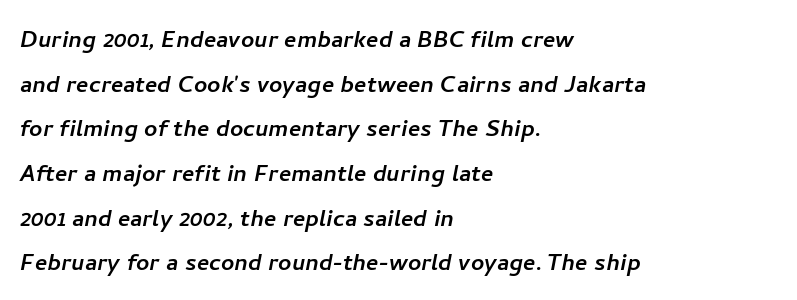
The image shows 29 px sans-serif type; set left-aligned, normal line spacing (1.54x), normal letter spacing, not underlined; low stroke contrast and a medium x-height.
